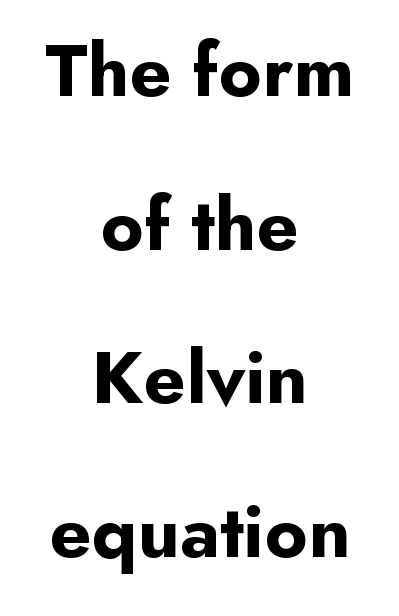
Type without underlining. Glyph-to-glyph distance matches everyday printed text. The paragraph shown floats in the horizontal middle. Note the varied advance widths — an 'i' is clearly narrower than an 'm'.
